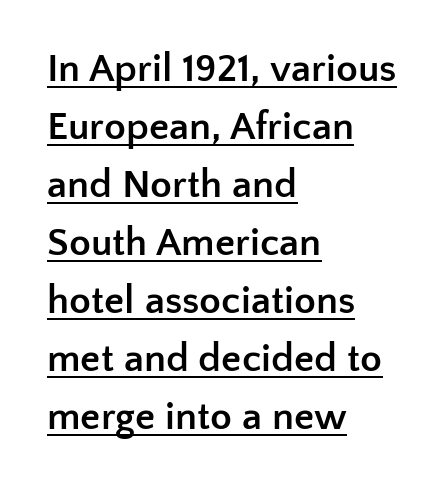
The image shows 40 px semibold sans-serif type, upright; set left-aligned, normal line spacing (1.45x), normal letter spacing, underlined; low stroke contrast and a medium x-height.
